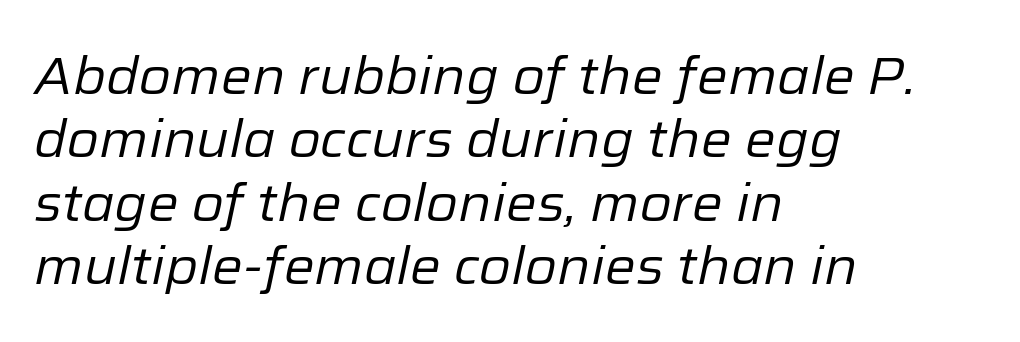
Q: Is the text bold? A: No.
Q: Is the text italic (slanted)? A: Yes, it leans right by about 12 degrees.
Q: Is the text underlined? A: No.
Q: How is the paragraph aligned? A: Left-aligned.
Q: Is the spacing between letters normal or unusually wide? A: Normal.
Q: Width (condensed, normal, or wide)? A: Normal.
Q: Stroke contrast? A: Low.
Q: x-height? A: Medium.
Q: Monospaced? A: No.
